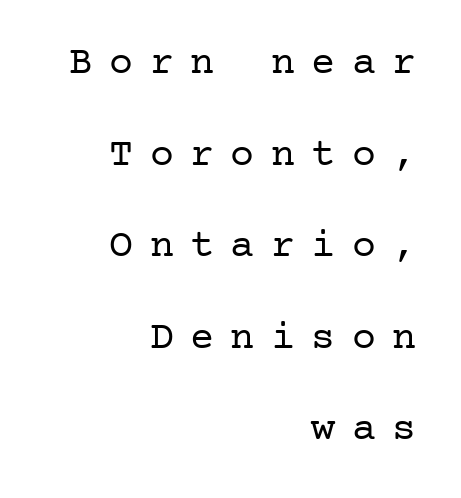
Q: Is the text bold? A: No.
Q: Is the text italic (slanted)? A: No, it is upright.
Q: Is the typeface a serif or a sans-serif typeface? A: Serif.
Q: Is the text underlined? A: No.
Q: How is the paragraph aligned? A: Right-aligned.
Q: Is the spacing between letters normal or unusually wide? A: Unusually wide.
Q: Is the spacing between lines tight, normal or loose? A: Loose.
Q: Width (condensed, normal, or wide)? A: Normal.
Q: Stroke contrast? A: Low.
Q: x-height? A: Medium.
